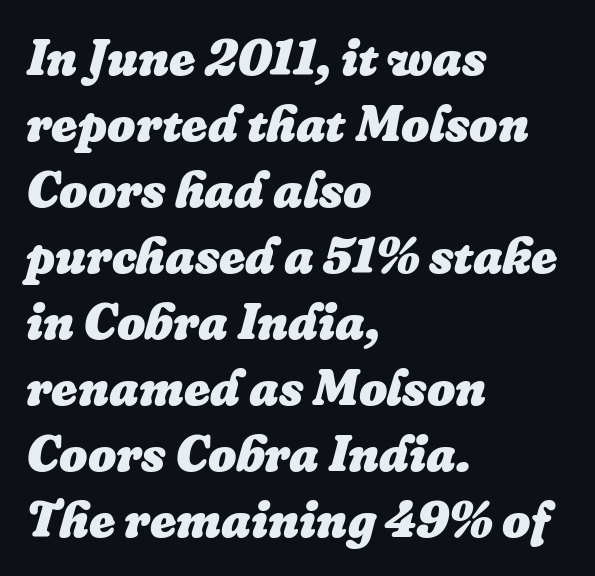
You could call the tracking neutral — neither tight nor loose. This sample has the flowing, uneven cadence of proportional lettering. Look at the stroke-to-counter ratio: heavy, a bold. Line starts are locked; line ends wander.
